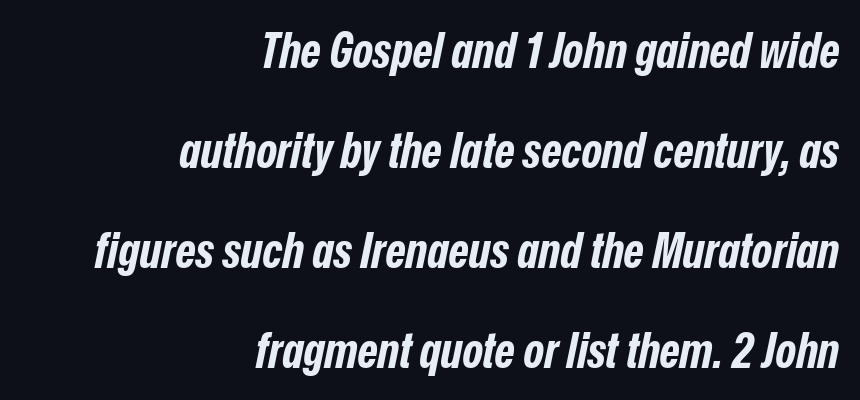
The image shows 49 px bold, condensed type, italic (leaning right); set right-aligned, loose line spacing (2.04x), normal letter spacing, not underlined; low stroke contrast and a medium x-height.
